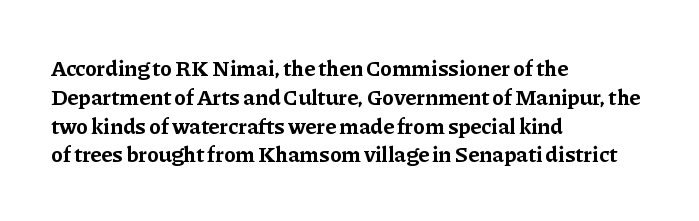
The rows are spaced the way most documents space them. Its strokes are broad and dark, the hallmark of bold type. Posture: upright roman. A bare baseline throughout the passage.
